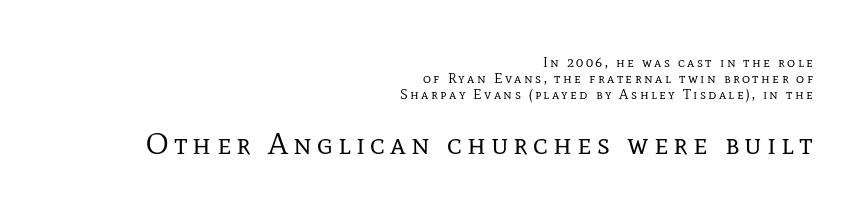
Q: Is the text bold? A: No.
Q: Is the text italic (slanted)? A: No, it is upright.
Q: Is the typeface a serif or a sans-serif typeface? A: Serif.
Q: Is the text underlined? A: No.
Q: How is the paragraph aligned? A: Right-aligned.
Q: Is the spacing between lines tight, normal or loose? A: Tight.
Q: Which block of text is set in a larger size, the first (top) or the second (bottom)? A: The second (bottom) one.
Q: Width (condensed, normal, or wide)? A: Normal.
Q: Stroke contrast? A: Low.
Q: x-height? A: Medium.
Q: Monospaced? A: No.
